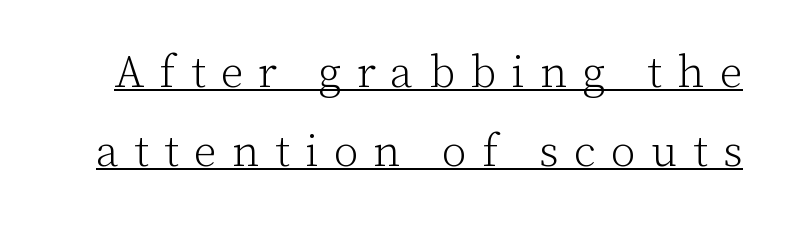
The image shows 45 px light serif type, upright; set line spacing 1.76x, unusually wide letter spacing (+0.34 em), underlined; low stroke contrast and a medium x-height.
